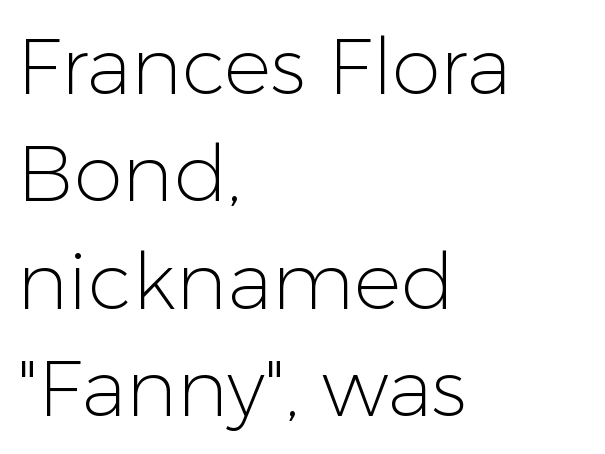
{"serif": "no", "italic": "no", "bold": "no", "weight": "light", "width": "normal", "stroke_contrast": "low", "x_height": "medium", "monospaced": "no", "underline": "no", "align": "left", "line_spacing": "normal", "line_spacing_ratio": 1.36, "letter_spacing": "normal", "letter_spacing_em": 0.0, "glyph_px": 79}
